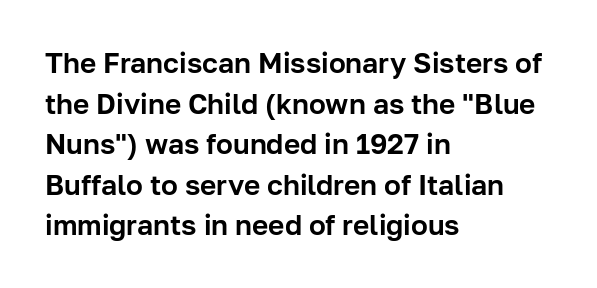
{"serif": "no", "italic": "no", "width": "normal", "stroke_contrast": "low", "x_height": "medium", "monospaced": "no", "underline": "no", "align": "left", "line_spacing": "normal", "line_spacing_ratio": 1.45, "letter_spacing": "normal", "letter_spacing_em": 0.0, "glyph_px": 28}
